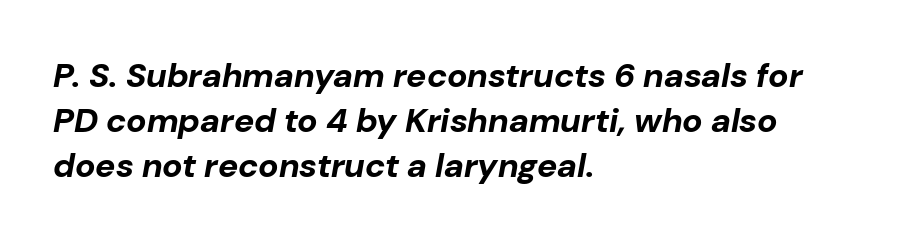
{"italic": "yes", "lean": "right", "slant_degrees": 10, "bold": "yes", "weight": "bold", "width": "normal", "stroke_contrast": "low", "x_height": "medium", "monospaced": "no", "underline": "no", "align": "left", "line_spacing": "normal", "line_spacing_ratio": 1.33, "letter_spacing": "normal", "letter_spacing_em": 0.0, "glyph_px": 34}
